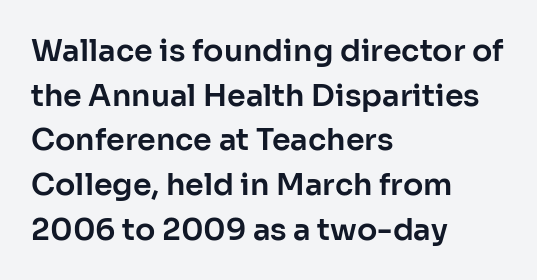
Does the copy run flush right? No — it runs flush left. A typesetter would call this leading conventional body-copy spacing. Lines of text with bare space underneath. The font family rendered here belongs to the sans-serif group. Varying glyph widths throughout — classic text-font behaviour.
